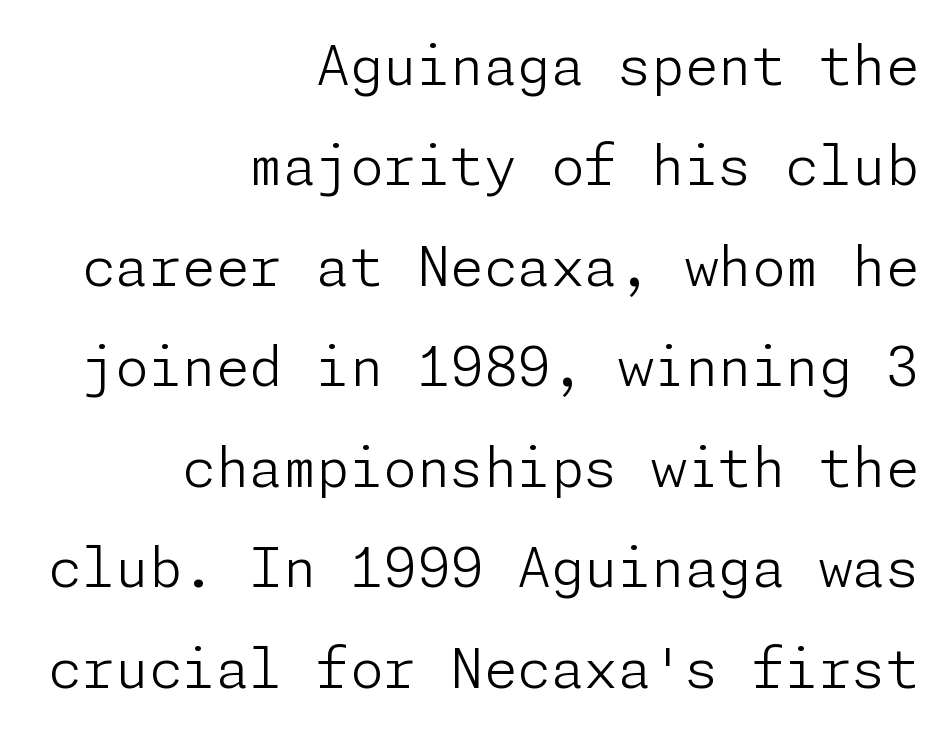
Q: Is the text bold? A: No.
Q: Is the text italic (slanted)? A: No, it is upright.
Q: Is the typeface a serif or a sans-serif typeface? A: Sans-serif.
Q: Is the text underlined? A: No.
Q: How is the paragraph aligned? A: Right-aligned.
Q: Is the spacing between letters normal or unusually wide? A: Normal.
Q: Width (condensed, normal, or wide)? A: Normal.
Q: Stroke contrast? A: Low.
Q: x-height? A: Medium.
